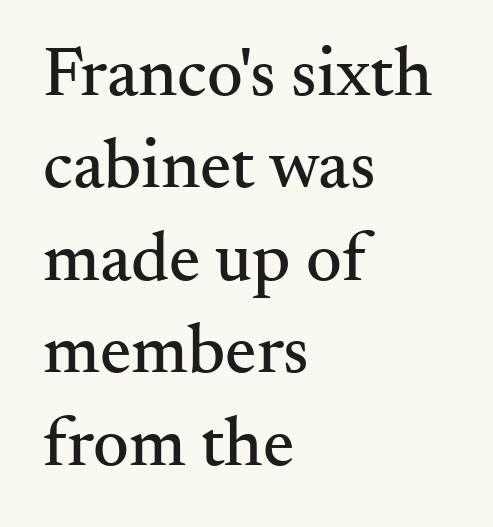
Q: Is the text italic (slanted)? A: No, it is upright.
Q: Is the typeface a serif or a sans-serif typeface? A: Serif.
Q: Is the text underlined? A: No.
Q: How is the paragraph aligned? A: Left-aligned.
Q: Is the spacing between letters normal or unusually wide? A: Normal.
Q: Is the spacing between lines tight, normal or loose? A: Normal.
Q: Width (condensed, normal, or wide)? A: Normal.
Q: Stroke contrast? A: Medium.
Q: x-height? A: Small.
Q: Monospaced? A: No.
